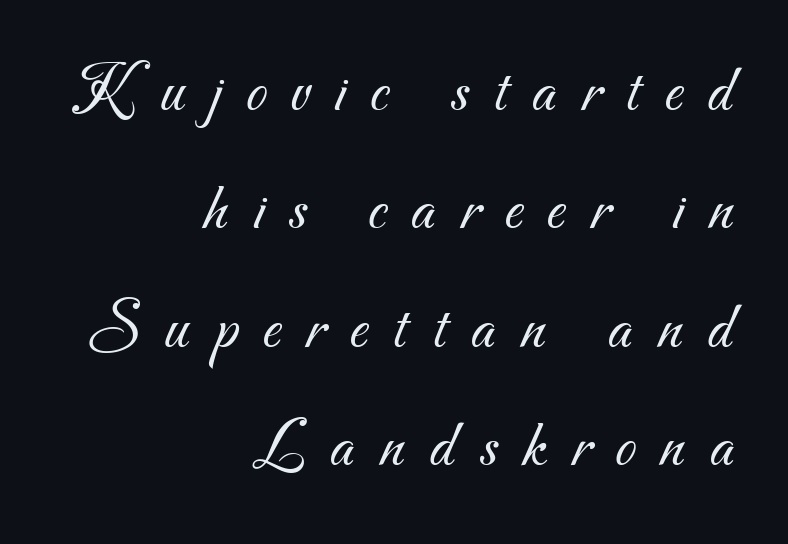
Q: Is the text bold? A: No.
Q: Is the typeface a serif or a sans-serif typeface? A: Sans-serif.
Q: Is the text underlined? A: No.
Q: How is the paragraph aligned? A: Right-aligned.
Q: Is the spacing between letters normal or unusually wide? A: Unusually wide.
Q: Width (condensed, normal, or wide)? A: Normal.
Q: Stroke contrast? A: Medium.
Q: x-height? A: Small.
Q: Monospaced? A: No.
